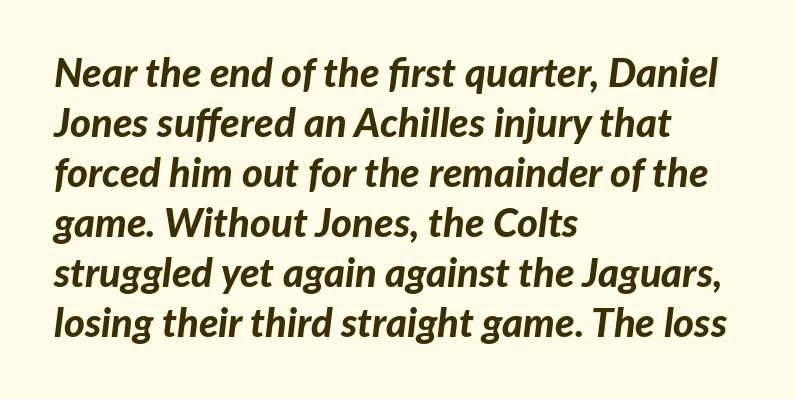
The image shows 40 px bold type, italic (leaning right); set left-aligned, normal line spacing (1.25x), normal letter spacing, not underlined; low stroke contrast and a medium x-height.
